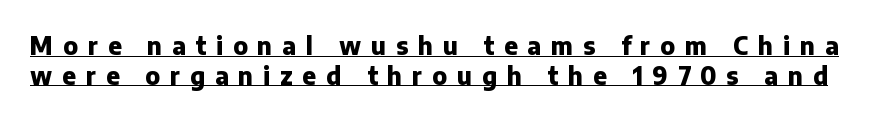
{"italic": "no", "bold": "yes", "underline": "yes", "line_spacing_ratio": 1.23, "letter_spacing": "wide", "letter_spacing_em": 0.41, "glyph_px": 24}
